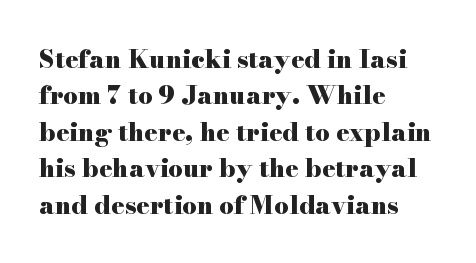
Q: Is the text bold? A: Yes.
Q: Is the text italic (slanted)? A: No, it is upright.
Q: Is the text underlined? A: No.
Q: How is the paragraph aligned? A: Left-aligned.
Q: Is the spacing between letters normal or unusually wide? A: Normal.
Q: Is the spacing between lines tight, normal or loose? A: Normal.
